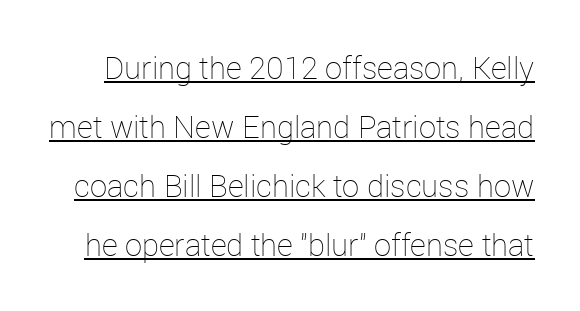
Weight: in the light-to-regular range. Unlike italic type, these characters show no tilt at all. A great deal of white space separates one row of letters from the next. Caption: standard tracking, unaltered. You can see a thin bar hugging the bottom of the glyphs.
